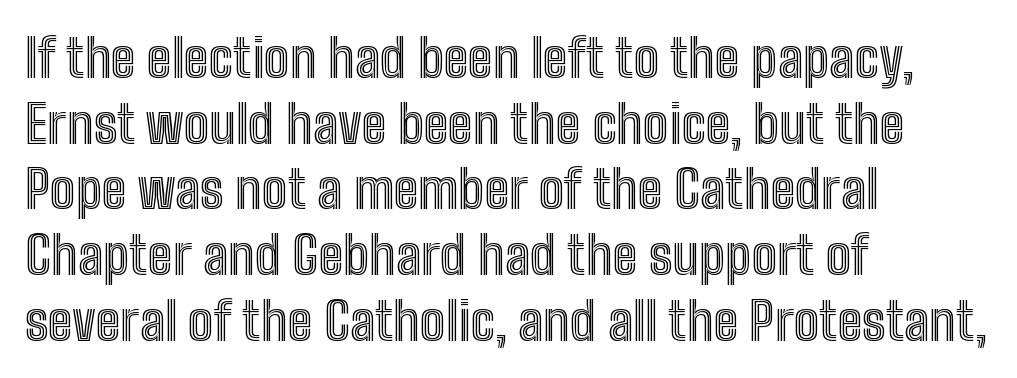
The image shows 53 px condensed type, upright; set left-aligned, line spacing 1.24x, normal letter spacing, not underlined; a medium x-height.
